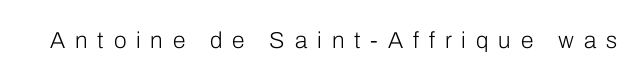
The image shows 23 px text type, upright; set unusually wide letter spacing (+0.43 em), not underlined.
